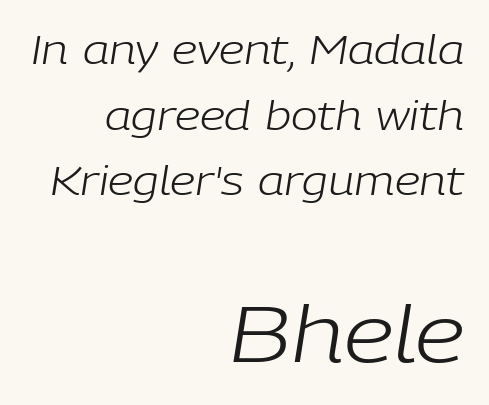
The image shows 79 px light type, italic (leaning right); set right-aligned, normal line spacing (1.64x), normal letter spacing, not underlined; the second (bottom) block is 1.98x larger; low stroke contrast and a medium x-height.
